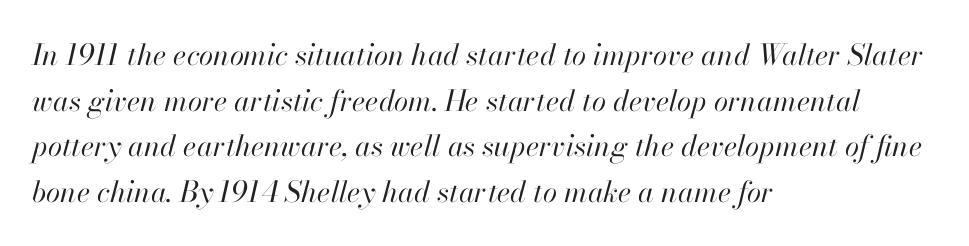
{"italic": "yes", "lean": "right", "slant_degrees": 13, "bold": "no", "weight": "regular", "width": "normal", "stroke_contrast": "high", "x_height": "small", "monospaced": "no", "underline": "no", "align": "left", "line_spacing": "normal", "line_spacing_ratio": 1.57, "letter_spacing": "normal", "letter_spacing_em": 0.0, "glyph_px": 29}
